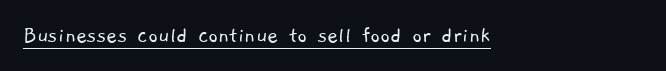
Underlining? Definitely there. The weight tops out at a normal text grade. Does extra space separate the letters? No, they use regular spacing.
